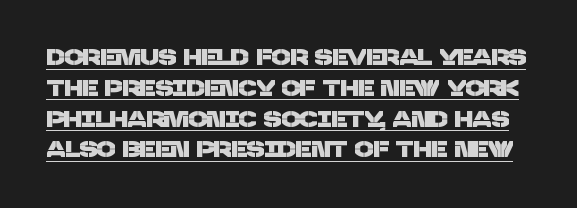
Q: Is the text underlined? A: Yes.
Q: Is the spacing between letters normal or unusually wide? A: Normal.
Q: Is the spacing between lines tight, normal or loose? A: Normal.
